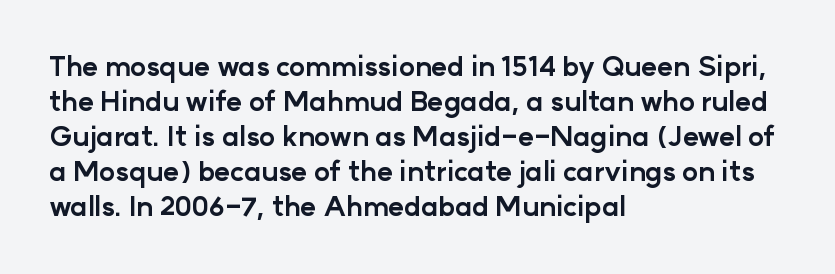
The image shows 27 px bold type, upright; set left-aligned, normal line spacing (1.3x), normal letter spacing, not underlined.
